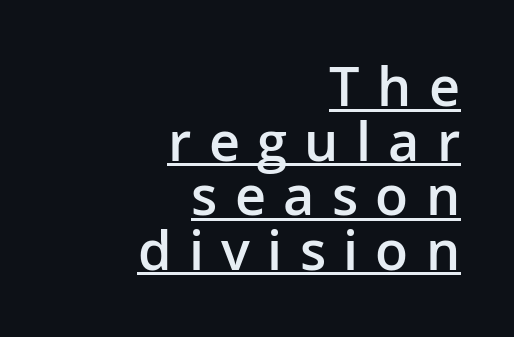
Q: Is the text bold? A: Semi-bold.
Q: Is the text italic (slanted)? A: No, it is upright.
Q: Is the typeface a serif or a sans-serif typeface? A: Sans-serif.
Q: Is the text underlined? A: Yes.
Q: How is the paragraph aligned? A: Right-aligned.
Q: Is the spacing between letters normal or unusually wide? A: Unusually wide.
Q: Is the spacing between lines tight, normal or loose? A: Tight.
Q: Width (condensed, normal, or wide)? A: Normal.
Q: Stroke contrast? A: Low.
Q: x-height? A: Medium.
Q: Monospaced? A: No.
